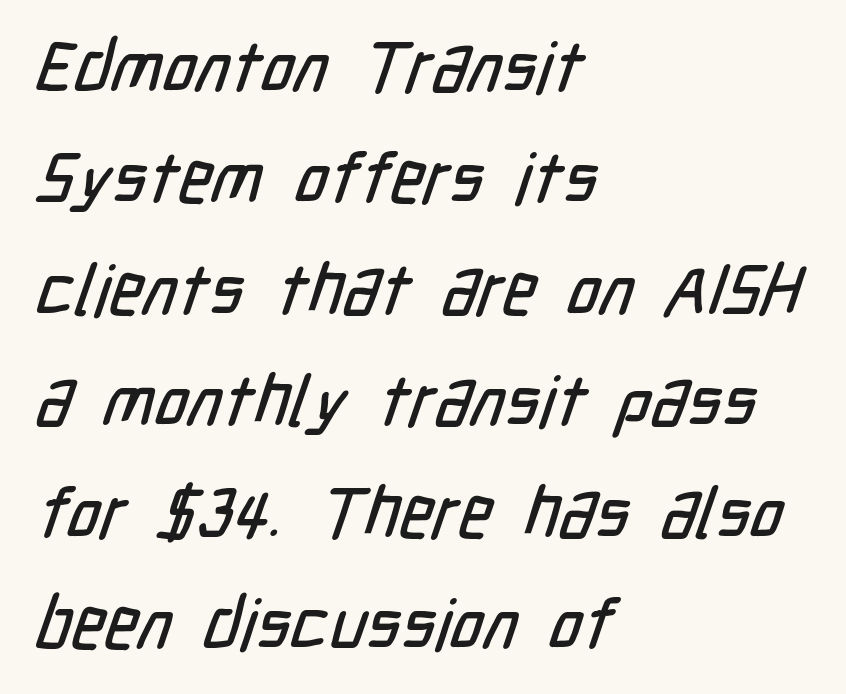
The image shows 71 px condensed sans-serif type; set left-aligned, normal line spacing (1.57x), normal letter spacing, not underlined; low stroke contrast and a medium x-height.
